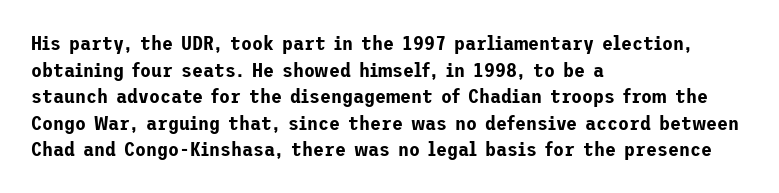
{"italic": "no", "underline": "no", "align": "left", "line_spacing": "normal", "line_spacing_ratio": 1.33, "letter_spacing": "normal", "letter_spacing_em": 0.0, "glyph_px": 20}
